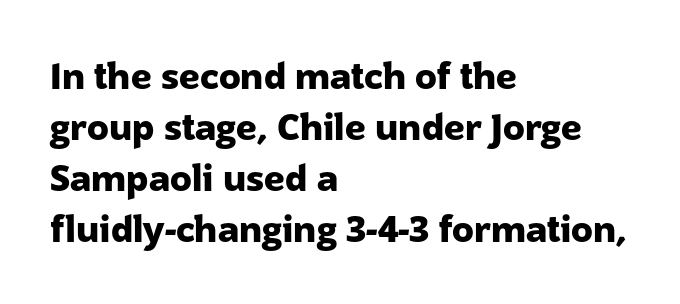
Italic? Not at all — the glyphs are vertical. Is this a fixed-width face? No — the glyphs have proportional, varying widths. The face used here is rendered with its standard letterfit. Descenders are the only things crossing below the line.
